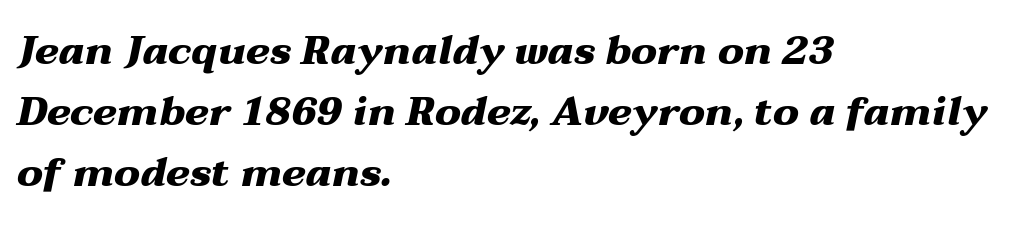
Q: Is the text bold? A: Yes.
Q: Is the text italic (slanted)? A: Yes, it leans right by about 12 degrees.
Q: Is the text underlined? A: No.
Q: How is the paragraph aligned? A: Left-aligned.
Q: Is the spacing between letters normal or unusually wide? A: Normal.
Q: Is the spacing between lines tight, normal or loose? A: Normal.
Q: Width (condensed, normal, or wide)? A: Wide.
Q: Stroke contrast? A: Medium.
Q: x-height? A: Medium.
Q: Monospaced? A: No.
